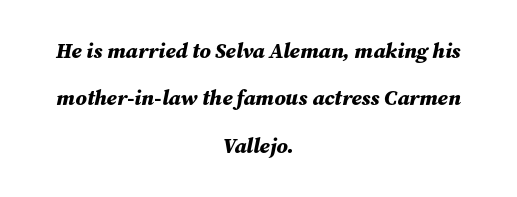
The image shows 21 px bold type, italic (leaning right); set centered, loose line spacing (2.26x), normal letter spacing, not underlined.
